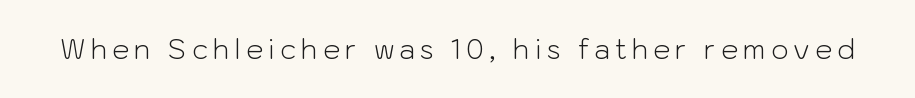
The space directly below the letters is spotless. The letters look calm and open, with moderate or lighter stems. Notice how the stems are strictly vertical — no italics here.
